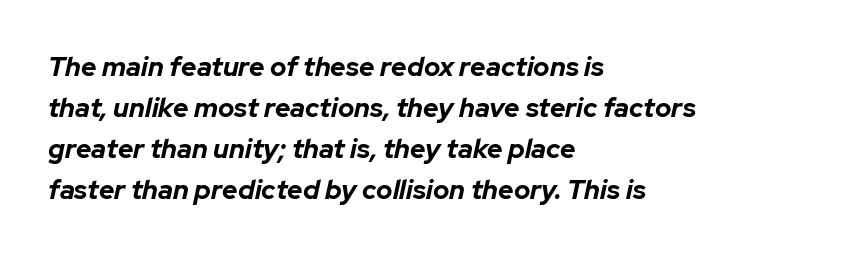
Nobody drew a line under any word here. Honestly, the letter spacing is just normal — you wouldn't notice it. It's the slanting kind of type. Emphasis by weight is at full strength: bold.
